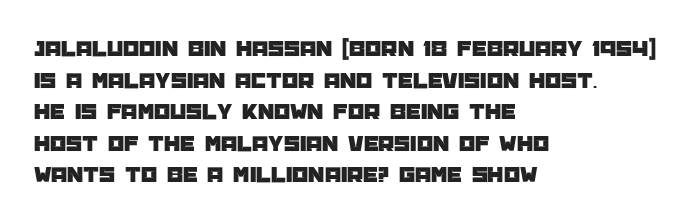
{"italic": "no", "underline": "no", "align": "left", "line_spacing": "normal", "line_spacing_ratio": 1.37, "letter_spacing": "normal", "letter_spacing_em": 0.0, "glyph_px": 23}
